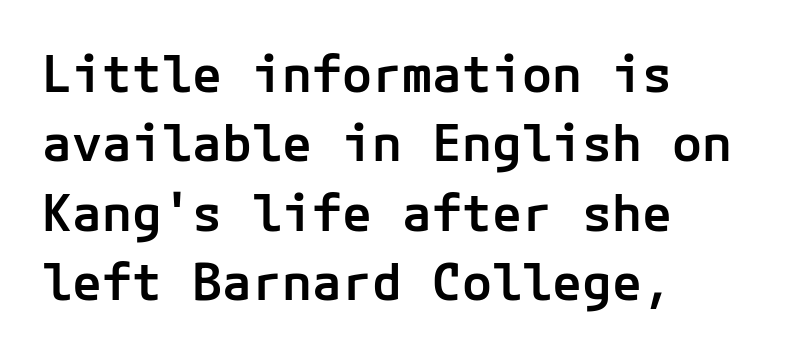
{"serif": "no", "italic": "no", "bold": "semi", "weight": "semibold", "width": "normal", "stroke_contrast": "low", "x_height": "medium", "underline": "no", "align": "left", "line_spacing": "normal", "line_spacing_ratio": 1.39, "letter_spacing": "normal", "letter_spacing_em": 0.0, "glyph_px": 50}
